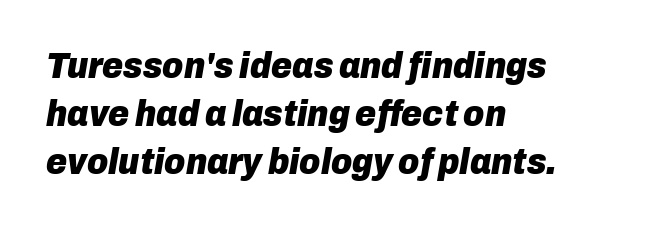
The rendering uses a bold face; every stroke is thick and dark. Yep, that's italic — everything's leaning. Short and long lines alike share a common starting point at left. A typesetter would call this proportional, since set widths differ per character.
